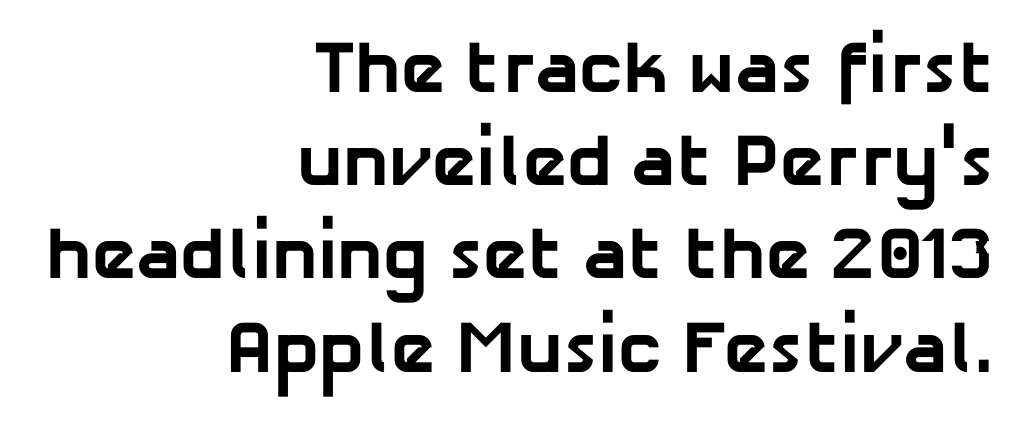
The image shows 74 px bold sans-serif type; set right-aligned, normal line spacing (1.26x), normal letter spacing, not underlined; low stroke contrast and a medium x-height.
